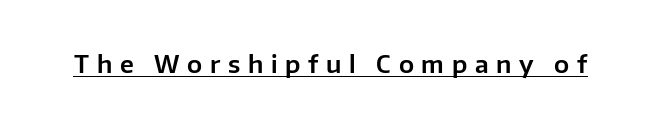
Q: Is the text italic (slanted)? A: No, it is upright.
Q: Is the text underlined? A: Yes.
Q: Is the spacing between letters normal or unusually wide? A: Unusually wide.
